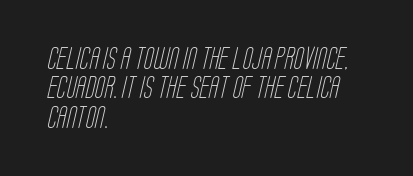
{"bold": "no", "underline": "no", "align": "left", "line_spacing": "normal", "line_spacing_ratio": 1.34, "letter_spacing": "normal", "letter_spacing_em": 0.0, "glyph_px": 22}
